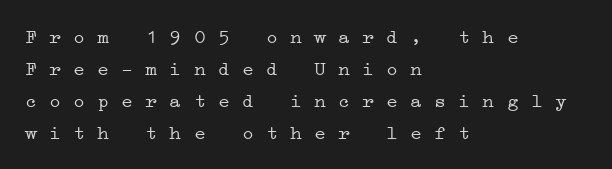
The passage shown has conventional tracking throughout. The vertical gap from one line to the next is medium. Unmarked baselines from the first word to the last. The letterforms sit at book weight or below. A student would call this left alignment; a typographer would say flush left, rag right.
